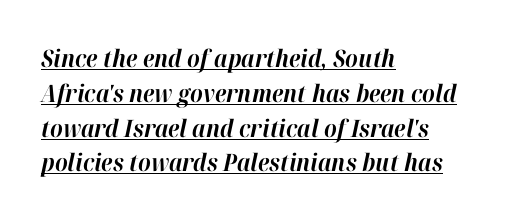
The image shows 24 px bold type, italic (leaning right); set left-aligned, normal line spacing (1.45x), normal letter spacing, underlined.
